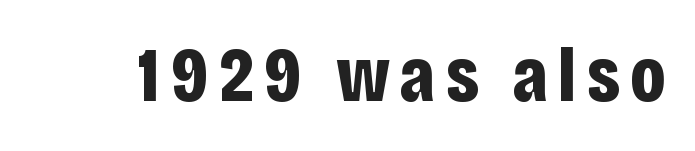
A bare baseline throughout the passage. The lettering stays uniformly vertical, giving the passage a roman look. Thick stems and heavy bowls — unmistakably bold. Serifs: no, the terminals of the letterforms are clean. The rendering uses natural spacing where letterforms have individual widths.
